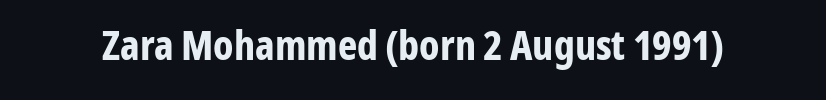
{"serif": "no", "italic": "no", "bold": "yes", "weight": "bold", "width": "condensed", "stroke_contrast": "low", "x_height": "medium", "monospaced": "no", "underline": "no", "letter_spacing": "normal", "letter_spacing_em": 0.0, "glyph_px": 41}
